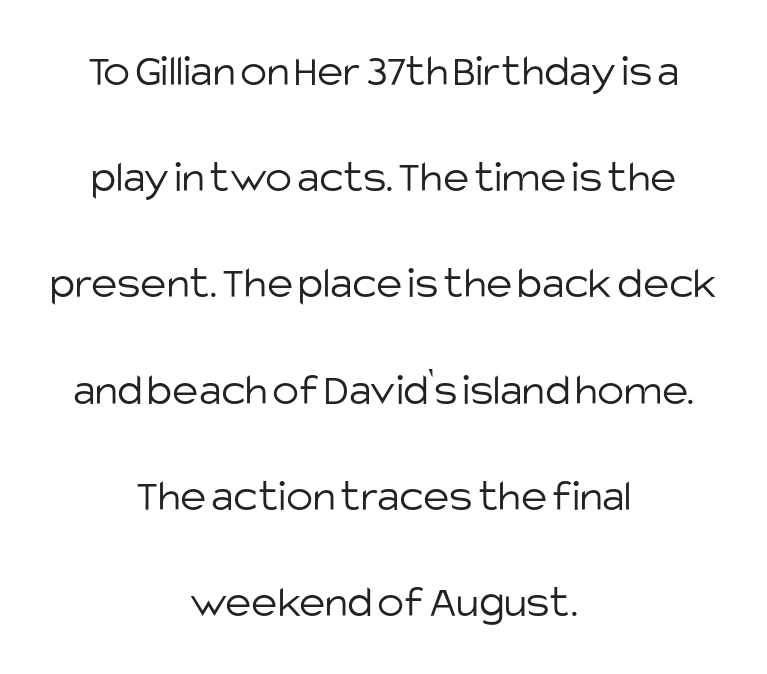
The image shows 45 px light sans-serif type, upright; set centered, loose line spacing (2.36x), normal letter spacing, not underlined; low stroke contrast and a large x-height.
